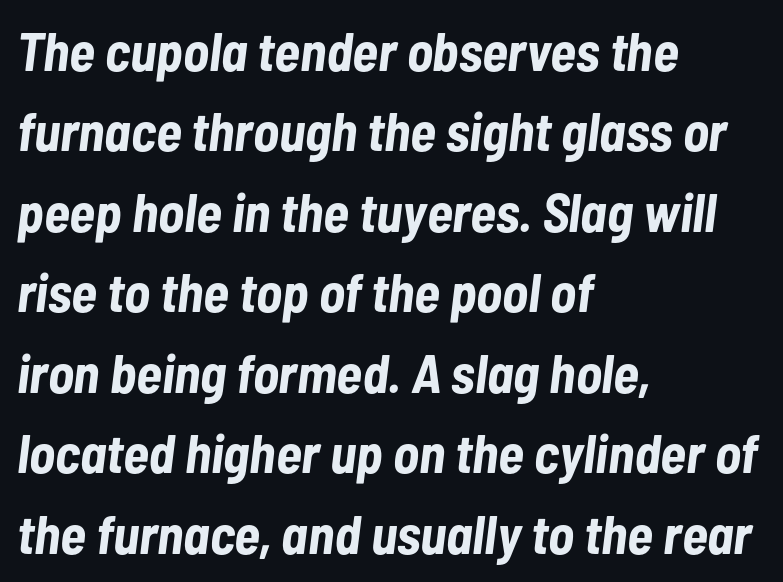
Q: Is the text bold? A: Yes.
Q: Is the text italic (slanted)? A: Yes, it leans right by about 7 degrees.
Q: Is the text underlined? A: No.
Q: How is the paragraph aligned? A: Left-aligned.
Q: Is the spacing between letters normal or unusually wide? A: Normal.
Q: Is the spacing between lines tight, normal or loose? A: Normal.
Q: Width (condensed, normal, or wide)? A: Condensed.
Q: Stroke contrast? A: Low.
Q: x-height? A: Medium.
Q: Monospaced? A: No.
